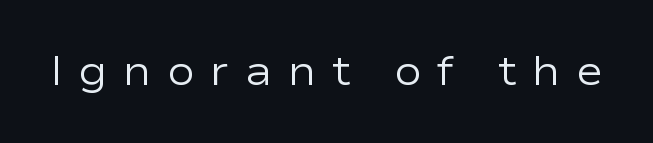
Q: Is the text bold? A: No.
Q: Is the text italic (slanted)? A: No, it is upright.
Q: Is the typeface a serif or a sans-serif typeface? A: Sans-serif.
Q: Is the text underlined? A: No.
Q: Is the spacing between letters normal or unusually wide? A: Unusually wide.
Q: Width (condensed, normal, or wide)? A: Wide.
Q: Stroke contrast? A: Low.
Q: x-height? A: Medium.
Q: Monospaced? A: No.
